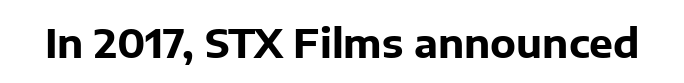
The image shows 40 px bold sans-serif type, upright; set normal letter spacing, not underlined; low stroke contrast and a medium x-height.
